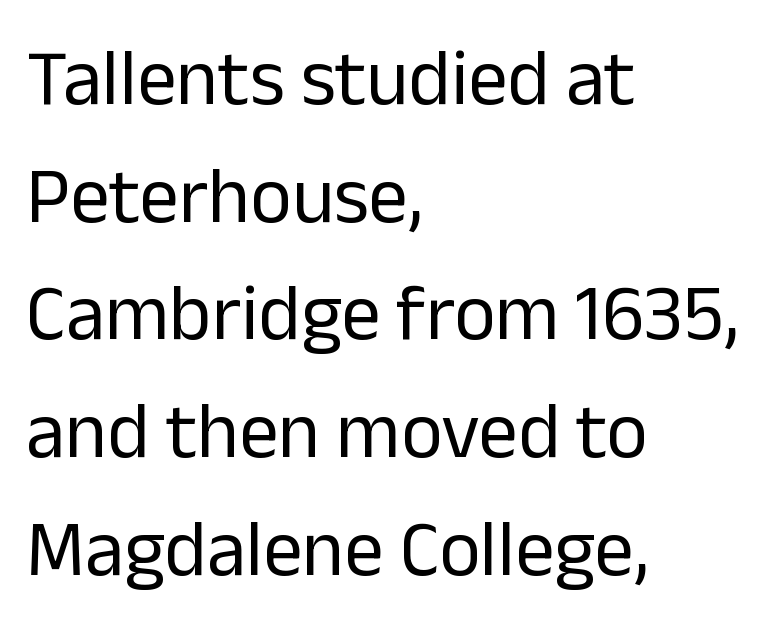
Q: Is the text bold? A: No.
Q: Is the text italic (slanted)? A: No, it is upright.
Q: Is the typeface a serif or a sans-serif typeface? A: Sans-serif.
Q: Is the text underlined? A: No.
Q: How is the paragraph aligned? A: Left-aligned.
Q: Is the spacing between letters normal or unusually wide? A: Normal.
Q: Is the spacing between lines tight, normal or loose? A: Normal.
Q: Width (condensed, normal, or wide)? A: Normal.
Q: Stroke contrast? A: Low.
Q: x-height? A: Medium.
Q: Monospaced? A: No.
